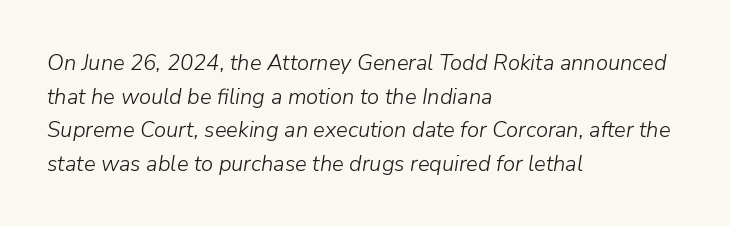
Q: Is the text bold? A: No.
Q: Is the text italic (slanted)? A: Yes, it leans right by about 9 degrees.
Q: Is the text underlined? A: No.
Q: How is the paragraph aligned? A: Left-aligned.
Q: Is the spacing between letters normal or unusually wide? A: Normal.
Q: Is the spacing between lines tight, normal or loose? A: Normal.
